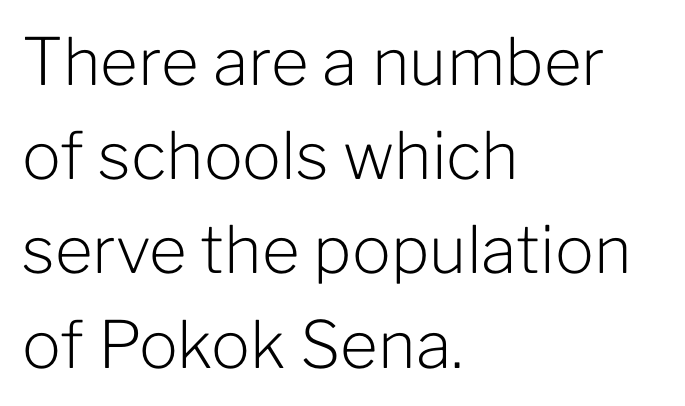
{"serif": "no", "italic": "no", "bold": "no", "weight": "light", "width": "normal", "stroke_contrast": "low", "x_height": "medium", "monospaced": "no", "underline": "no", "align": "left", "line_spacing": "normal", "line_spacing_ratio": 1.45, "letter_spacing": "normal", "letter_spacing_em": 0.0, "glyph_px": 65}
